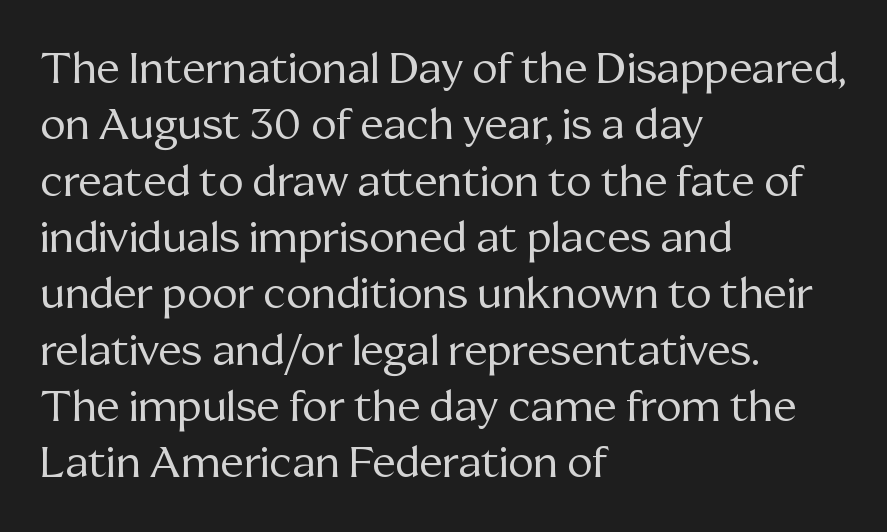
Q: Is the text bold? A: No.
Q: Is the text italic (slanted)? A: No, it is upright.
Q: Is the typeface a serif or a sans-serif typeface? A: Serif.
Q: Is the text underlined? A: No.
Q: How is the paragraph aligned? A: Left-aligned.
Q: Is the spacing between letters normal or unusually wide? A: Normal.
Q: Is the spacing between lines tight, normal or loose? A: Normal.
Q: Width (condensed, normal, or wide)? A: Normal.
Q: Stroke contrast? A: Medium.
Q: x-height? A: Medium.
Q: Monospaced? A: No.
